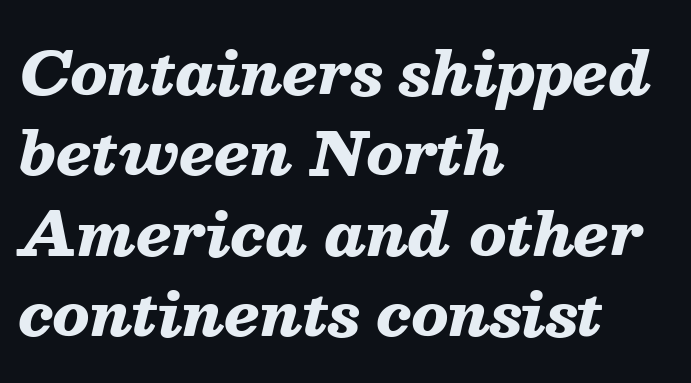
{"italic": "yes", "lean": "right", "slant_degrees": 13, "bold": "yes", "weight": "heavy", "width": "normal", "stroke_contrast": "medium", "x_height": "medium", "monospaced": "no", "underline": "no", "align": "left", "line_spacing": "normal", "line_spacing_ratio": 1.34, "letter_spacing": "normal", "letter_spacing_em": 0.0, "glyph_px": 60}
